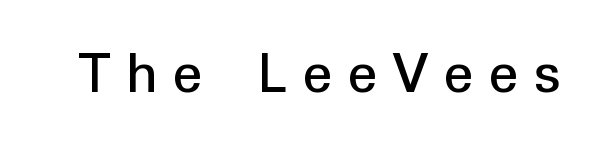
The glyphs are unaccompanied by any horizontal stroke below them. The letters stand straight up with perfectly vertical stems. Font category for this specimen: sans-serif. Do the characters align in a grid? No, the font is proportional. Observe the wide spacing: letters keep a clear distance from each other.
